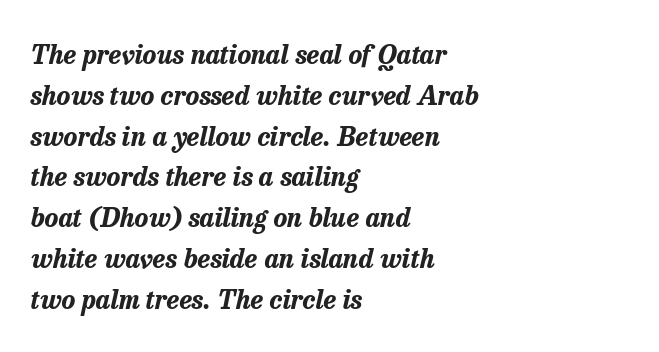
The image shows 26 px bold type, italic (leaning right); set left-aligned, normal line spacing (1.57x), normal letter spacing, not underlined.
